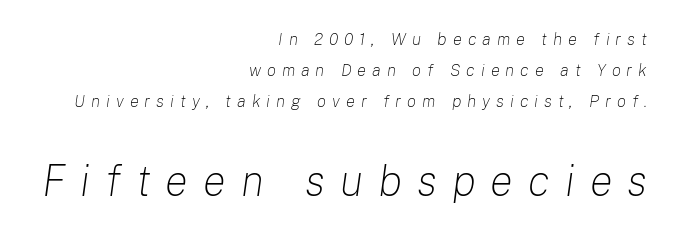
Does the lettering tilt? It does — this is italic. The glyphs are unaccompanied by any horizontal stroke below them. The tracking jumps out immediately: characters are airy and widely separated. Unbolded letterforms with no extra heft. One-word summary of the alignment: right.
